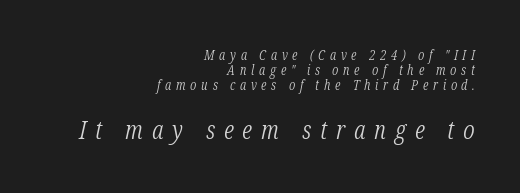
{"italic": "yes", "lean": "right", "slant_degrees": 12, "bold": "no", "underline": "no", "align": "right", "line_spacing": "tight", "line_spacing_ratio": 1.08, "letter_spacing": "wide", "letter_spacing_em": 0.34, "larger_block": "second", "size_ratio": 1.86, "glyph_px": 26}
